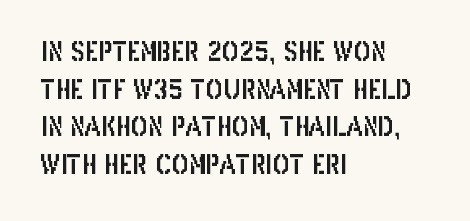
Which margin do the lines hug? The left one — the right edge is uneven. This sample uses plain, unmodified letter spacing. Glance below the letters and you will spot only blank space. Baseline-to-baseline distance is the conventional proportion of letter height.
